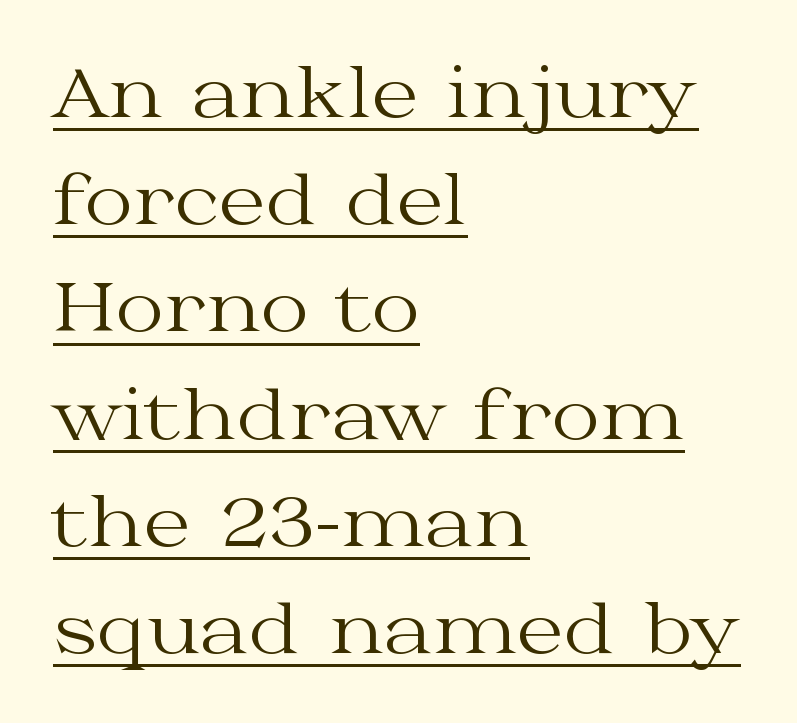
This is roman type, the default non-slanted kind. Summary of vertical rhythm: regular, with standard interline spacing. Is this a heavy cut? Hardly; it is regular or lighter. A serif font was chosen for this passage. The setting favours the left margin, as ordinary paragraphs usually do. The lettering is marked with a stroke running underneath it.
